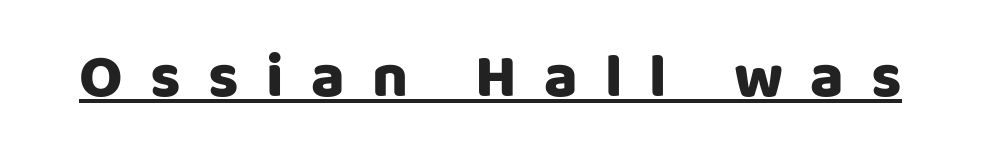
{"serif": "no", "italic": "no", "width": "normal", "stroke_contrast": "low", "x_height": "large", "monospaced": "no", "underline": "yes", "letter_spacing": "wide", "letter_spacing_em": 0.44, "glyph_px": 62}
